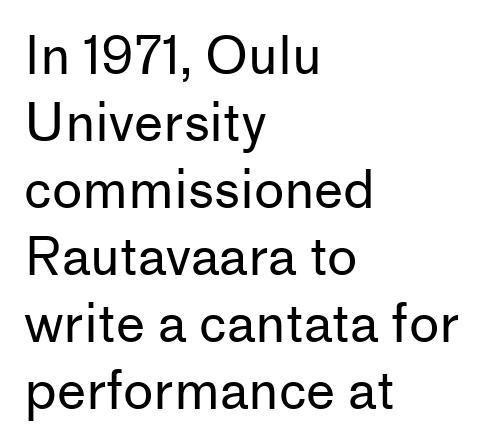
The image shows 52 px regular-weight sans-serif type, upright; set left-aligned, normal line spacing (1.29x), normal letter spacing, not underlined; low stroke contrast and a medium x-height.
